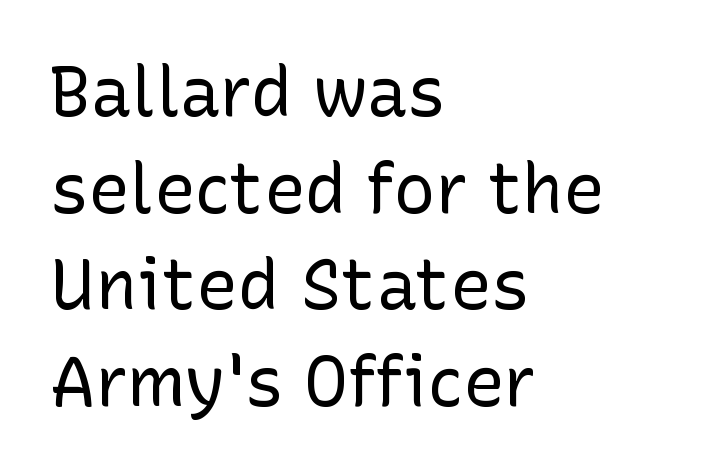
{"serif": "no", "italic": "no", "bold": "no", "weight": "regular", "width": "normal", "stroke_contrast": "low", "x_height": "medium", "monospaced": "no", "underline": "no", "align": "left", "line_spacing": "normal", "line_spacing_ratio": 1.4, "letter_spacing": "normal", "letter_spacing_em": 0.0, "glyph_px": 69}
